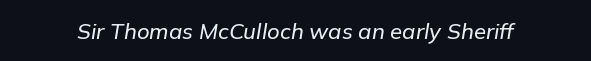
{"italic": "yes", "lean": "right", "slant_degrees": 9, "underline": "no", "letter_spacing": "normal", "letter_spacing_em": 0.0, "glyph_px": 22}
